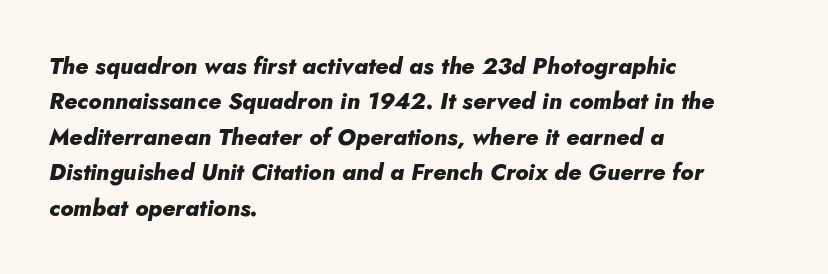
The image shows 23 px bold type, italic (leaning right); set left-aligned, normal line spacing (1.54x), normal letter spacing, not underlined.
